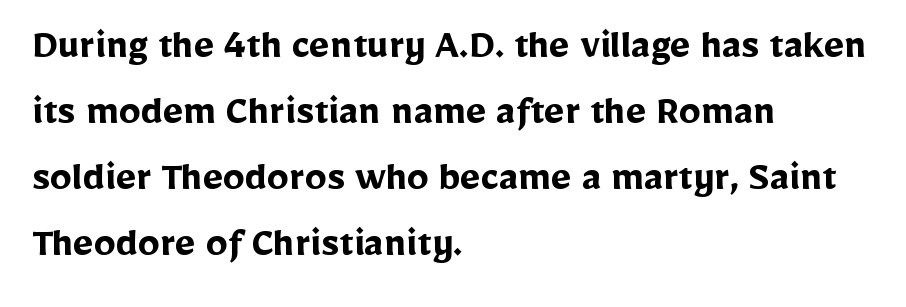
Q: Is the text bold? A: Yes.
Q: Is the text italic (slanted)? A: No, it is upright.
Q: Is the typeface a serif or a sans-serif typeface? A: Sans-serif.
Q: Is the text underlined? A: No.
Q: How is the paragraph aligned? A: Left-aligned.
Q: Is the spacing between letters normal or unusually wide? A: Normal.
Q: Is the spacing between lines tight, normal or loose? A: Normal.
Q: Width (condensed, normal, or wide)? A: Normal.
Q: Stroke contrast? A: Low.
Q: x-height? A: Medium.
Q: Monospaced? A: No.
